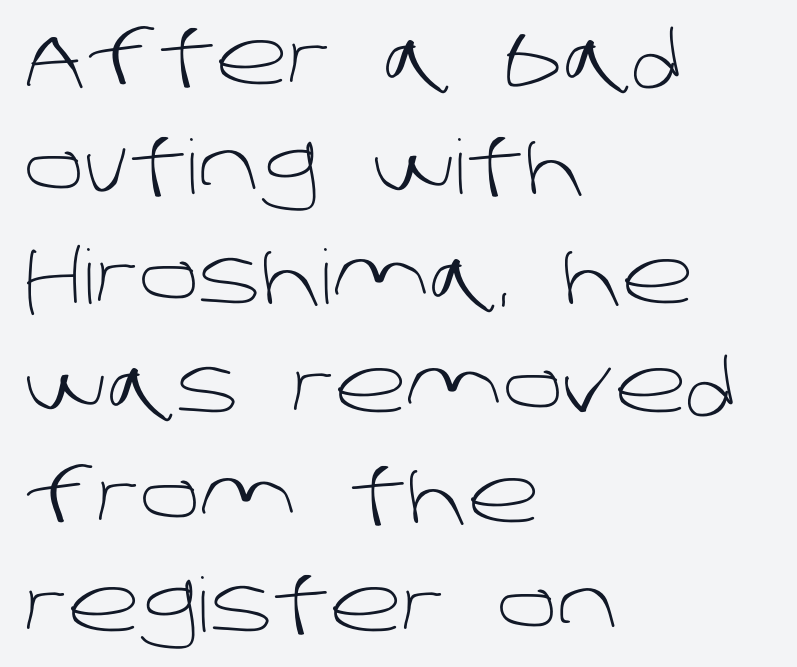
{"serif": "no", "bold": "no", "weight": "light", "width": "normal", "stroke_contrast": "low", "x_height": "large", "monospaced": "no", "underline": "no", "align": "left", "line_spacing": "normal", "line_spacing_ratio": 1.46, "letter_spacing": "normal", "letter_spacing_em": 0.0, "glyph_px": 75}
